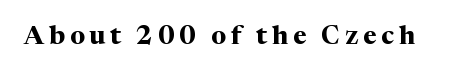
Q: Is the text bold? A: Yes.
Q: Is the text italic (slanted)? A: No, it is upright.
Q: Is the text underlined? A: No.
